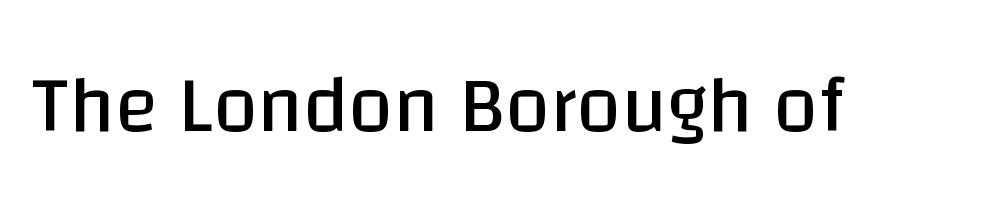
The passage shown is typed in a proportional face where columns would drift. Characters remain perfectly vertical along every line. No letter is thick-stroked: the sample isn't bold. Standard letterfit; no display-style spreading of the glyphs.
